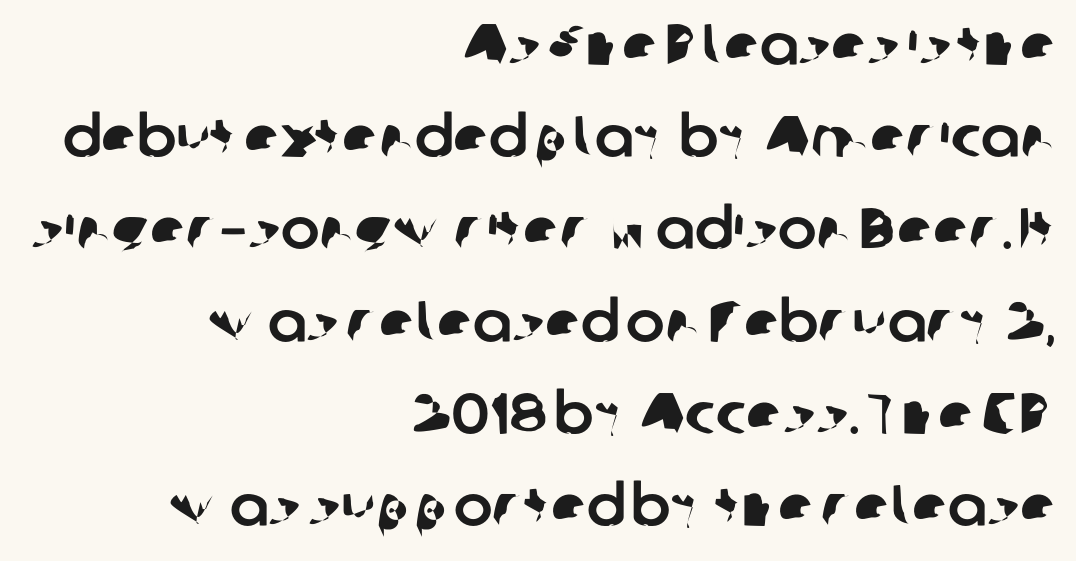
The image shows 58 px sans-serif type; set right-aligned, normal line spacing (1.59x), normal letter spacing, not underlined; low stroke contrast and a medium x-height.
